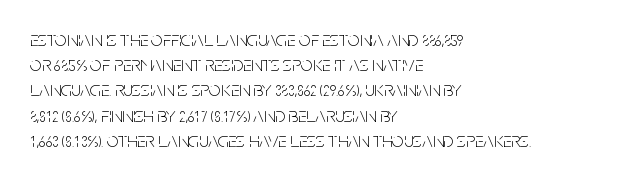
Q: Is the text bold? A: No.
Q: Is the text italic (slanted)? A: No, it is upright.
Q: Is the text underlined? A: No.
Q: How is the paragraph aligned? A: Left-aligned.
Q: Is the spacing between letters normal or unusually wide? A: Normal.
